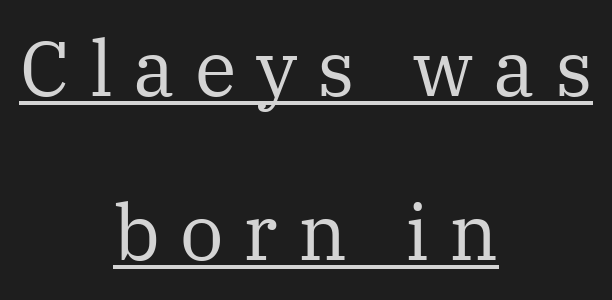
{"serif": "yes", "italic": "no", "bold": "no", "weight": "regular", "width": "normal", "stroke_contrast": "medium", "x_height": "medium", "monospaced": "no", "underline": "yes", "align": "center", "line_spacing": "loose", "line_spacing_ratio": 2.13, "letter_spacing": "wide", "letter_spacing_em": 0.26, "glyph_px": 77}
